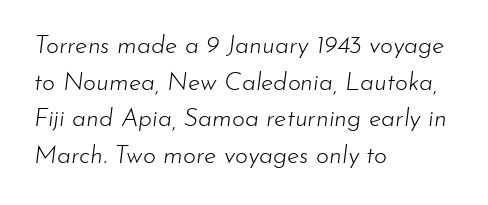
{"italic": "yes", "lean": "right", "slant_degrees": 7, "bold": "no", "underline": "no", "align": "left", "line_spacing": "normal", "line_spacing_ratio": 1.47, "letter_spacing": "normal", "letter_spacing_em": 0.0, "glyph_px": 25}
